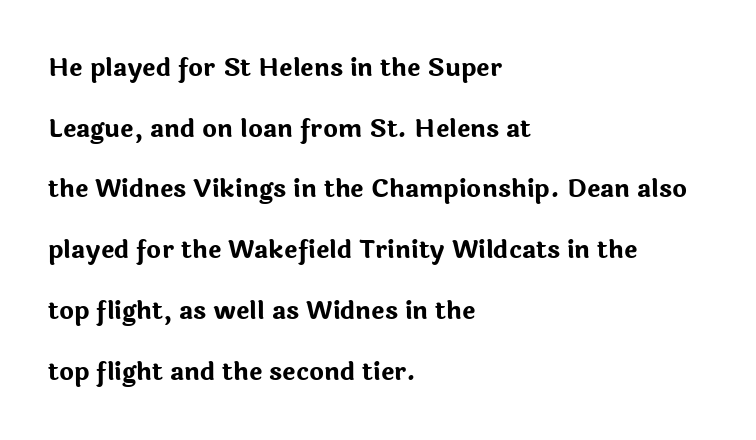
Q: Is the text bold? A: Yes.
Q: Is the text italic (slanted)? A: No, it is upright.
Q: Is the text underlined? A: No.
Q: How is the paragraph aligned? A: Left-aligned.
Q: Is the spacing between letters normal or unusually wide? A: Normal.
Q: Is the spacing between lines tight, normal or loose? A: Loose.
